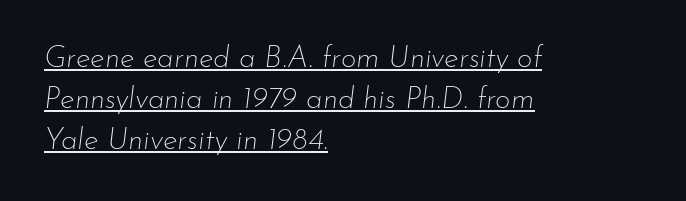
{"italic": "yes", "lean": "right", "slant_degrees": 7, "bold": "no", "weight": "thin", "width": "normal", "stroke_contrast": "low", "x_height": "small", "monospaced": "no", "underline": "yes", "align": "left", "line_spacing": "normal", "line_spacing_ratio": 1.36, "letter_spacing": "normal", "letter_spacing_em": 0.0, "glyph_px": 30}
